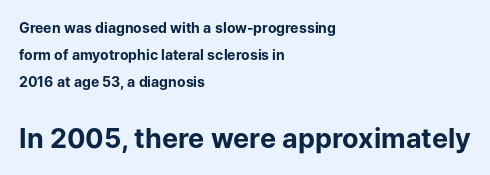
{"italic": "no", "bold": "yes", "underline": "no", "align": "left", "line_spacing": "loose", "line_spacing_ratio": 1.92, "letter_spacing": "normal", "letter_spacing_em": 0.0, "larger_block": "second", "size_ratio": 1.93, "glyph_px": 27}
